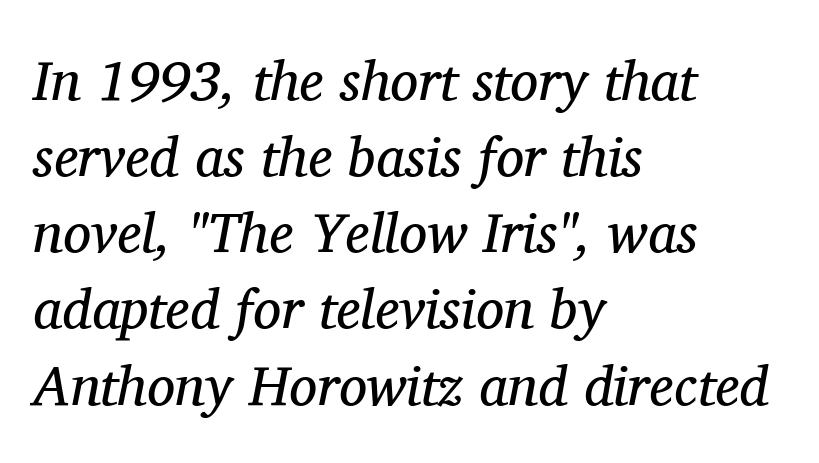
Q: Is the text bold? A: No.
Q: Is the text italic (slanted)? A: Yes, it leans right by about 11 degrees.
Q: Is the typeface a serif or a sans-serif typeface? A: Serif.
Q: Is the text underlined? A: No.
Q: How is the paragraph aligned? A: Left-aligned.
Q: Is the spacing between letters normal or unusually wide? A: Normal.
Q: Is the spacing between lines tight, normal or loose? A: Normal.
Q: Width (condensed, normal, or wide)? A: Normal.
Q: Stroke contrast? A: Medium.
Q: x-height? A: Medium.
Q: Monospaced? A: No.
